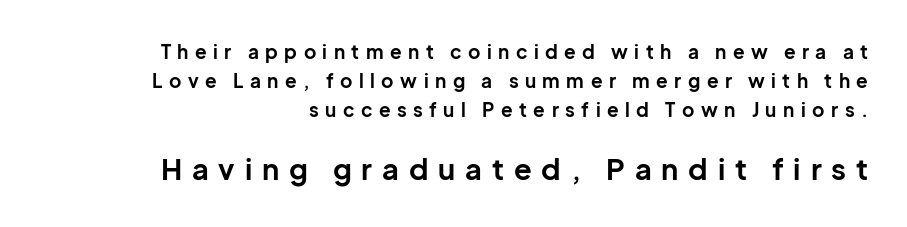
{"serif": "no", "italic": "no", "bold": "yes", "weight": "bold", "width": "normal", "stroke_contrast": "low", "x_height": "medium", "monospaced": "no", "underline": "no", "line_spacing": "normal", "line_spacing_ratio": 1.53, "letter_spacing": "wide", "letter_spacing_em": 0.34, "larger_block": "second", "size_ratio": 1.53, "glyph_px": 29}
